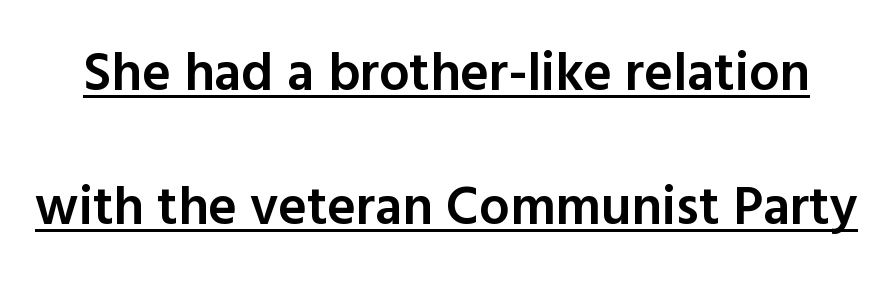
The image shows 54 px semibold sans-serif type, upright; set loose line spacing (2.48x), normal letter spacing, underlined; a medium x-height.
